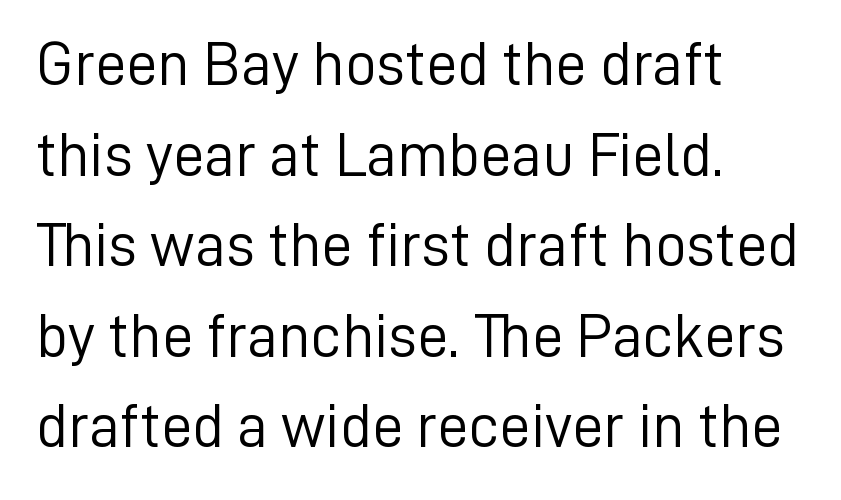
Does the type have serifs? No, each stem ends abruptly. Casual observation: everything's shoved over to the left. Quick note: underline off. Notice how descenders clear the ascenders below comfortably — that's standard leading. Tracking here is standard; glyphs follow each other at the usual distance.
